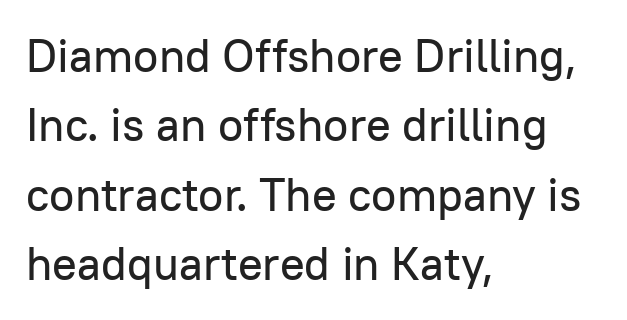
The image shows 46 px sans-serif type, upright; set left-aligned, normal line spacing (1.51x), normal letter spacing, not underlined; low stroke contrast and a medium x-height.
